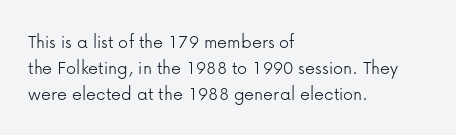
Q: Is the text bold? A: No.
Q: Is the text italic (slanted)? A: No, it is upright.
Q: Is the text underlined? A: No.
Q: How is the paragraph aligned? A: Left-aligned.
Q: Is the spacing between letters normal or unusually wide? A: Normal.
Q: Is the spacing between lines tight, normal or loose? A: Normal.
